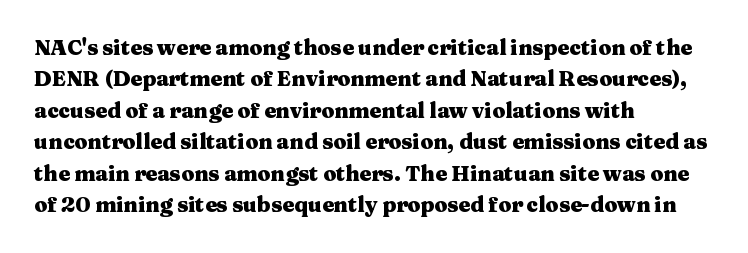
{"italic": "no", "bold": "yes", "underline": "no", "align": "left", "line_spacing": "normal", "line_spacing_ratio": 1.5, "letter_spacing": "normal", "letter_spacing_em": 0.0, "glyph_px": 21}
